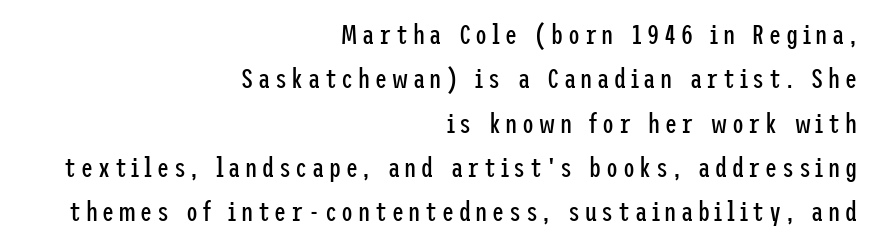
Q: Is the text bold? A: No.
Q: Is the text italic (slanted)? A: No, it is upright.
Q: Is the text underlined? A: No.
Q: How is the paragraph aligned? A: Right-aligned.
Q: Is the spacing between lines tight, normal or loose? A: Normal.
